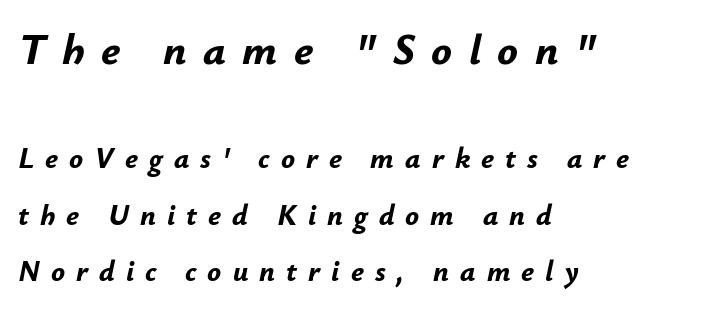
The designer gave the opening block more size than the closing block. Is the type slanted? Yes — the strokes lean at a clear angle. Look at the stroke-to-counter ratio: heavy, a bold. One-word summary of the alignment: left.
